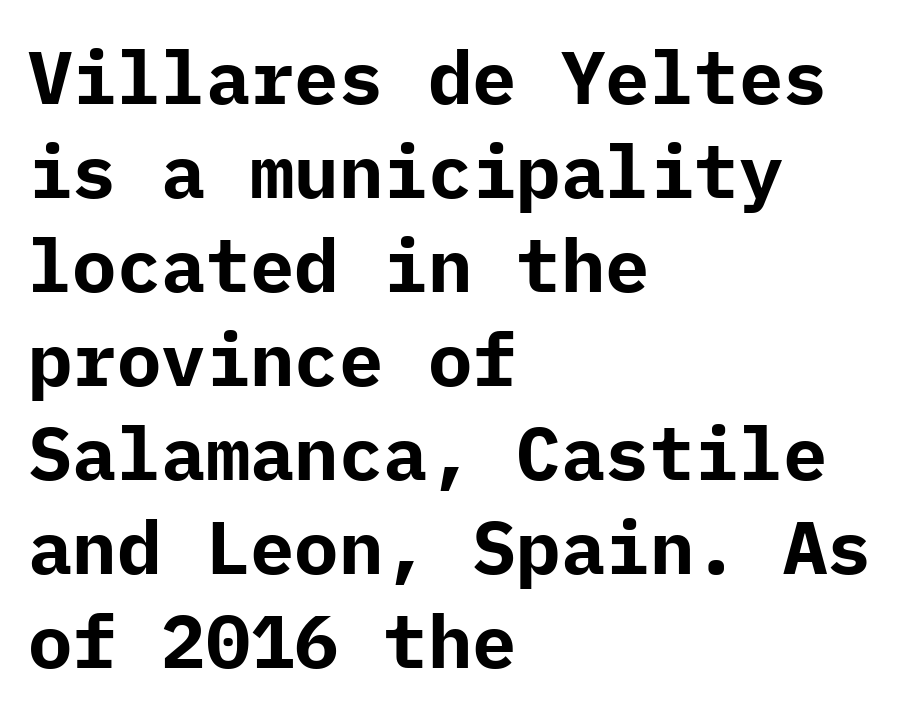
Characters follow at the spacing the type designer built in. A sans-serif font was chosen for this passage. A typesetter would mark this as roman, not italic. Check the space under the baseline: it is left empty. As a designer I'd log this as weight 700, bold.
